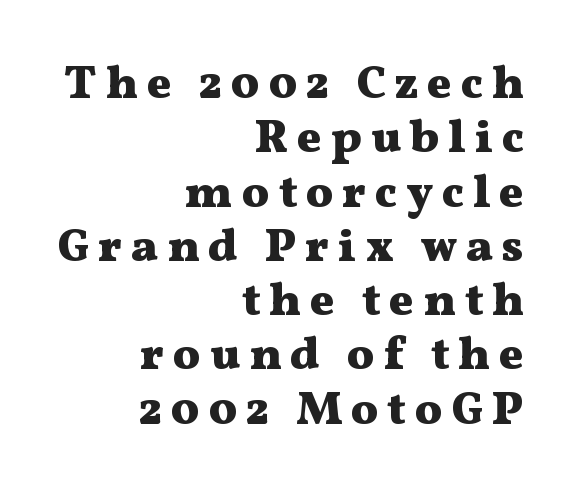
The font's upright variant was chosen for this text. The text was rendered using a seriffed face with decorative stroke endings. You could not count columns in this text — the font is proportionally spaced. The passage shown is emphatically bold.
